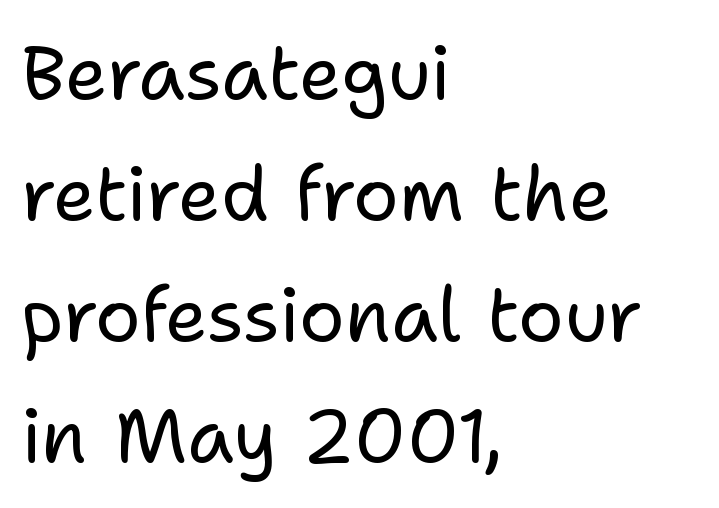
Q: Is the text bold? A: No.
Q: Is the text italic (slanted)? A: No, it is upright.
Q: Is the typeface a serif or a sans-serif typeface? A: Sans-serif.
Q: Is the text underlined? A: No.
Q: How is the paragraph aligned? A: Left-aligned.
Q: Is the spacing between letters normal or unusually wide? A: Normal.
Q: Is the spacing between lines tight, normal or loose? A: Normal.
Q: Width (condensed, normal, or wide)? A: Normal.
Q: Stroke contrast? A: Low.
Q: x-height? A: Medium.
Q: Monospaced? A: No.
